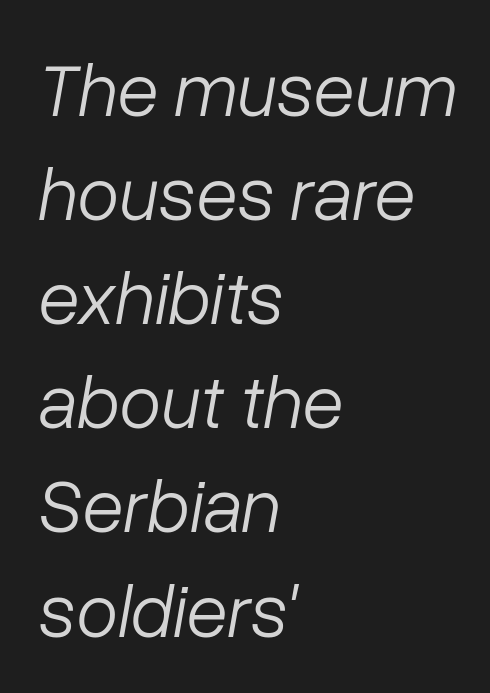
Default kerning and tracking; the words read as compact shapes. The face used here is proportionally spaced, like ordinary book or web type. Where is the straight margin? On the left. Rendered with sloped, italic letterforms. Each row of text sits above clean, open space. Each new line begins a customary step beneath the previous one.
